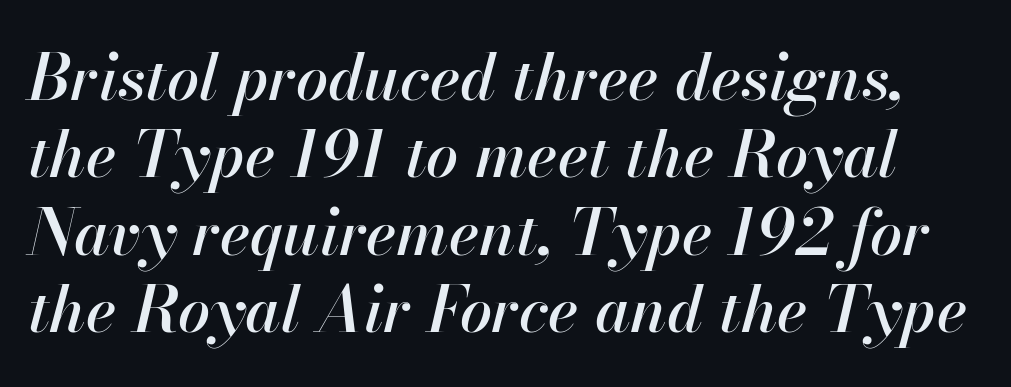
Q: Is the text italic (slanted)? A: Yes, it leans right by about 13 degrees.
Q: Is the text underlined? A: No.
Q: Is the spacing between letters normal or unusually wide? A: Normal.
Q: Width (condensed, normal, or wide)? A: Normal.
Q: Stroke contrast? A: High.
Q: x-height? A: Small.
Q: Monospaced? A: No.
